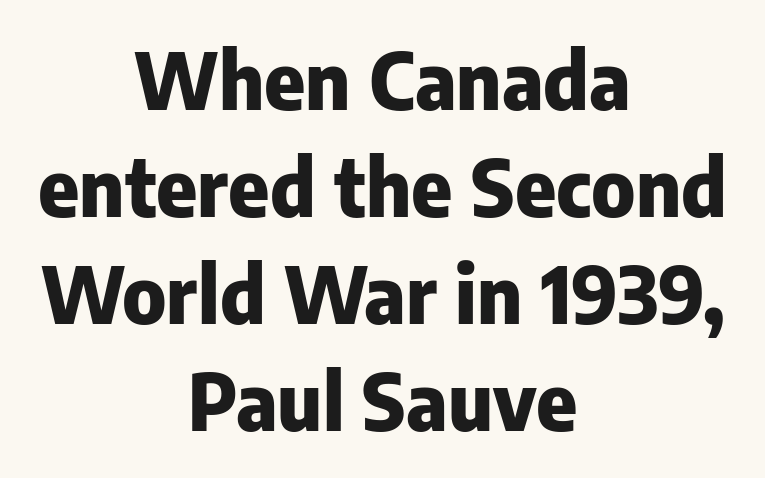
Q: Is the text bold? A: Yes.
Q: Is the text italic (slanted)? A: No, it is upright.
Q: Is the typeface a serif or a sans-serif typeface? A: Sans-serif.
Q: Is the text underlined? A: No.
Q: How is the paragraph aligned? A: Centered.
Q: Is the spacing between letters normal or unusually wide? A: Normal.
Q: Is the spacing between lines tight, normal or loose? A: Normal.
Q: Width (condensed, normal, or wide)? A: Normal.
Q: Stroke contrast? A: Low.
Q: x-height? A: Medium.
Q: Monospaced? A: No.
